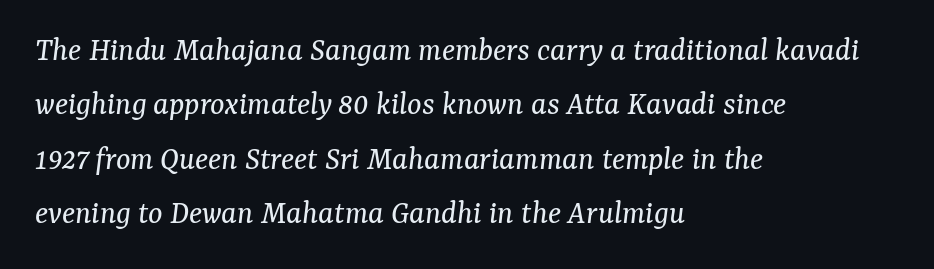
The image shows 34 px regular-weight serif type, italic (leaning right); set left-aligned, normal line spacing (1.6x), normal letter spacing, not underlined; medium stroke contrast and a medium x-height.
